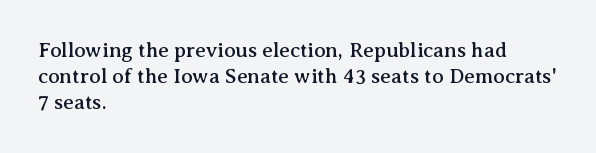
Q: Is the text italic (slanted)? A: No, it is upright.
Q: Is the text underlined? A: No.
Q: How is the paragraph aligned? A: Left-aligned.
Q: Is the spacing between letters normal or unusually wide? A: Normal.
